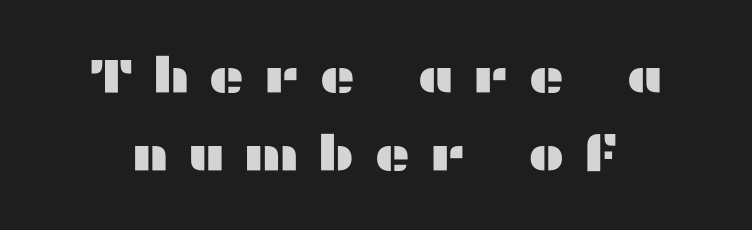
{"serif": "no", "italic": "no", "width": "wide", "stroke_contrast": "medium", "x_height": "medium", "monospaced": "no", "underline": "no", "line_spacing": "normal", "line_spacing_ratio": 1.59, "letter_spacing": "wide", "letter_spacing_em": 0.38, "glyph_px": 49}
